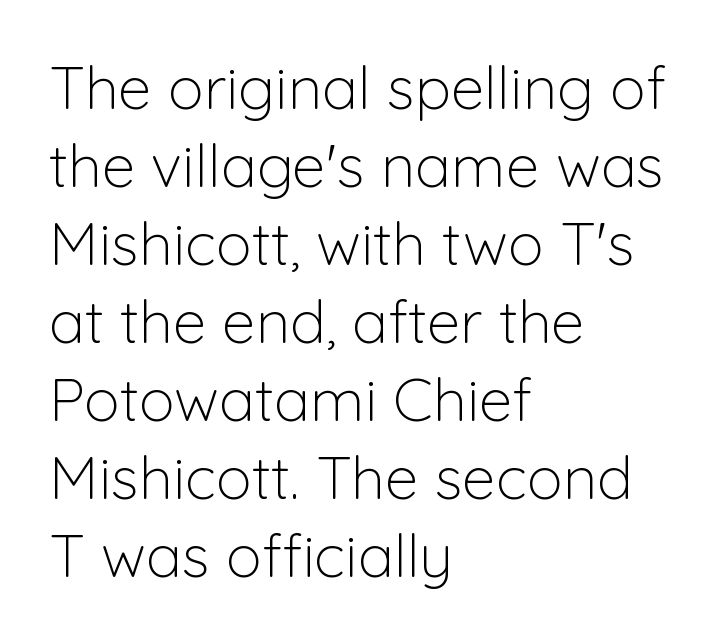
Words appear dense and cohesive because spacing is normal. Weight class: somewhere from thin through regular. Note the varied advance widths — an 'i' is clearly narrower than an 'm'. This is sans-serif lettering, the kind often seen on screens and signage. Leading matches the norm, producing a regular column.
